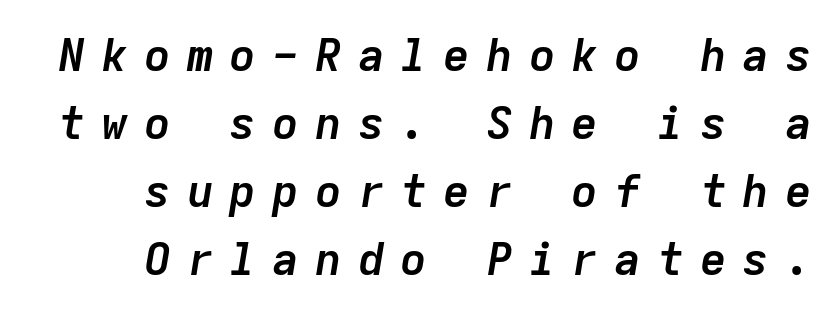
{"italic": "yes", "lean": "right", "slant_degrees": 9, "bold": "yes", "weight": "semibold", "width": "normal", "stroke_contrast": "low", "x_height": "medium", "monospaced": "yes", "underline": "no", "line_spacing": "normal", "line_spacing_ratio": 1.51, "letter_spacing": "wide", "letter_spacing_em": 0.35, "glyph_px": 45}
